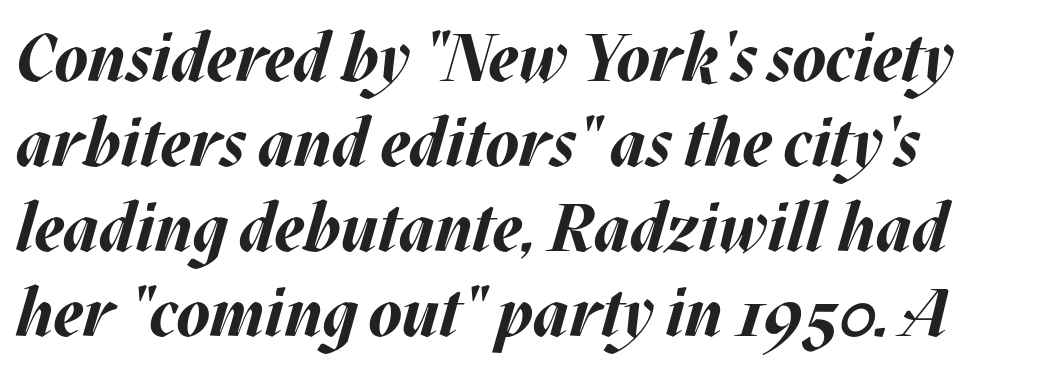
Quick note: italic. What's the leading like? Ordinary, nothing unusual. Type without underlining. Heavy, bold letterforms. Note the varied advance widths — an 'i' is clearly narrower than an 'm'.
